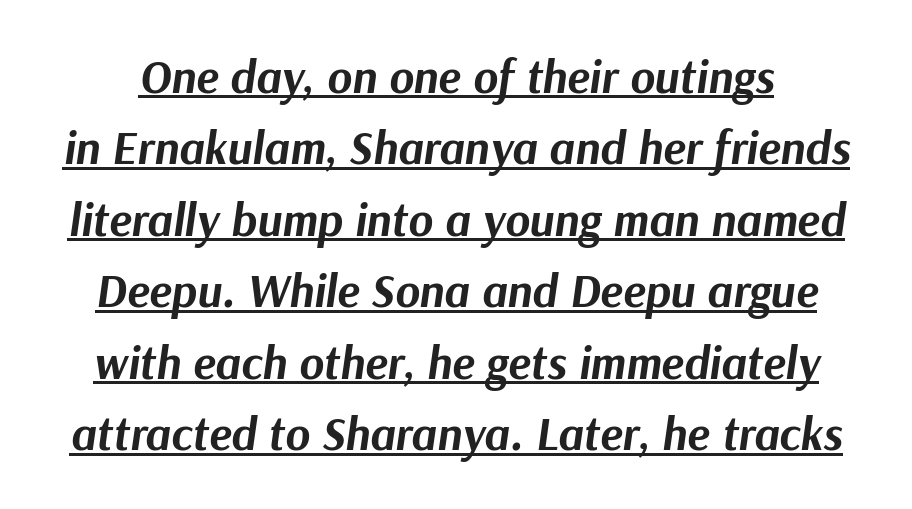
This sample keeps an unexceptional amount of space between lines. Spacing verdict: proportional, widths tailored to each character. Does the weight exceed regular? Yes, all the way to bold. Nothing unusual about the tracking: characters are spaced as the font intends.
